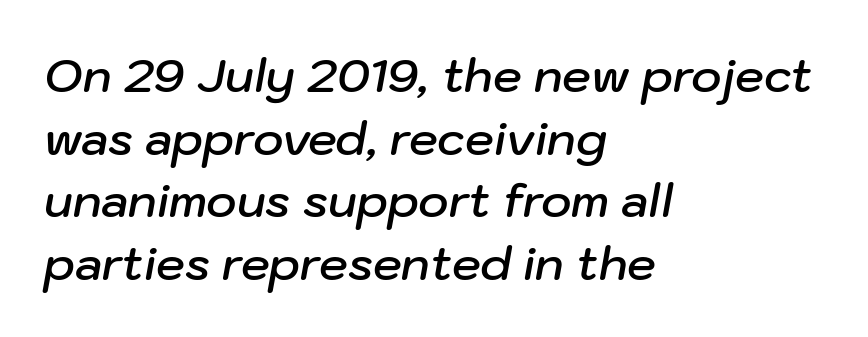
The image shows 46 px semibold type, italic (leaning right); set left-aligned, normal line spacing (1.36x), normal letter spacing, not underlined; low stroke contrast and a medium x-height.
